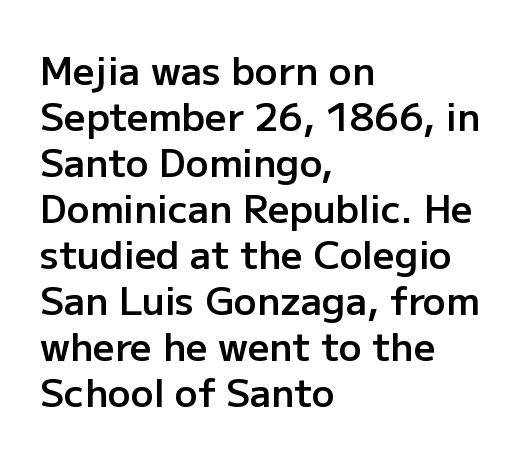
Q: Is the text bold? A: Semi-bold.
Q: Is the text italic (slanted)? A: No, it is upright.
Q: Is the typeface a serif or a sans-serif typeface? A: Sans-serif.
Q: Is the text underlined? A: No.
Q: How is the paragraph aligned? A: Left-aligned.
Q: Is the spacing between letters normal or unusually wide? A: Normal.
Q: Width (condensed, normal, or wide)? A: Normal.
Q: Stroke contrast? A: Low.
Q: x-height? A: Medium.
Q: Monospaced? A: No.
